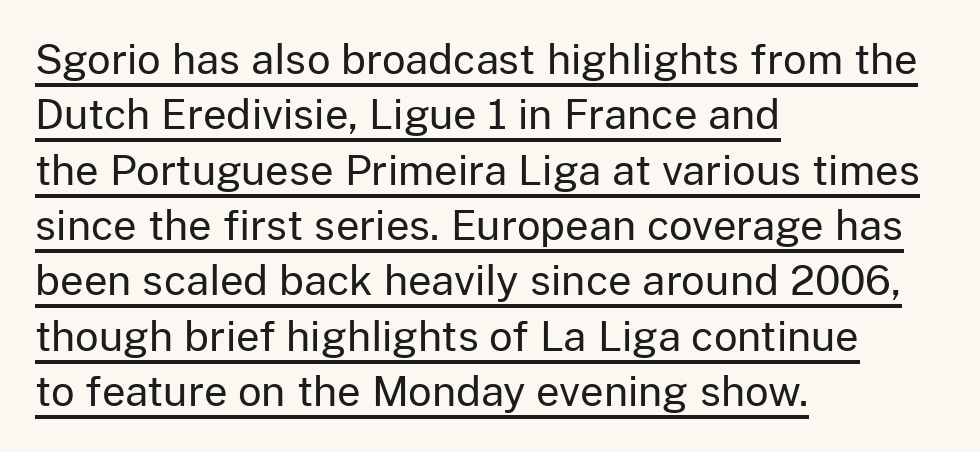
{"serif": "no", "italic": "no", "bold": "no", "weight": "regular", "width": "normal", "stroke_contrast": "low", "x_height": "medium", "monospaced": "no", "underline": "yes", "align": "left", "line_spacing": "normal", "line_spacing_ratio": 1.35, "letter_spacing": "normal", "letter_spacing_em": 0.0, "glyph_px": 41}
